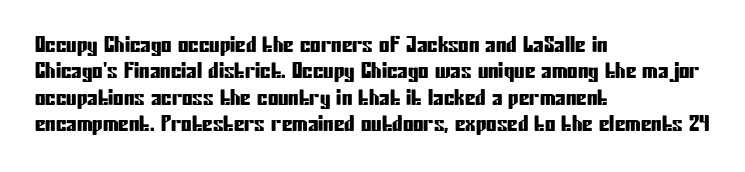
The image shows 21 px text type, upright; set left-aligned, normal line spacing (1.26x), normal letter spacing, not underlined.
